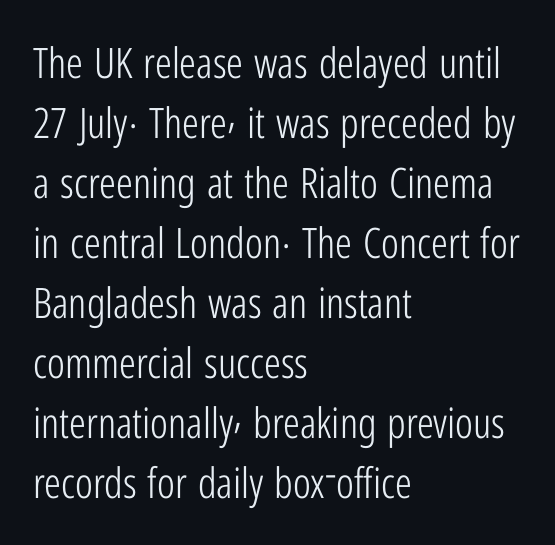
Check under the words: just untouched page. Whoever set this chose a conventional vertical rhythm. You could call the tracking neutral — neither tight nor loose. Visually the block forms a straight wall on the left and a jagged coastline on the right. The lettering holds an erect, upright posture throughout. Think of a printed novel: that variable character pitch is what you see here.
